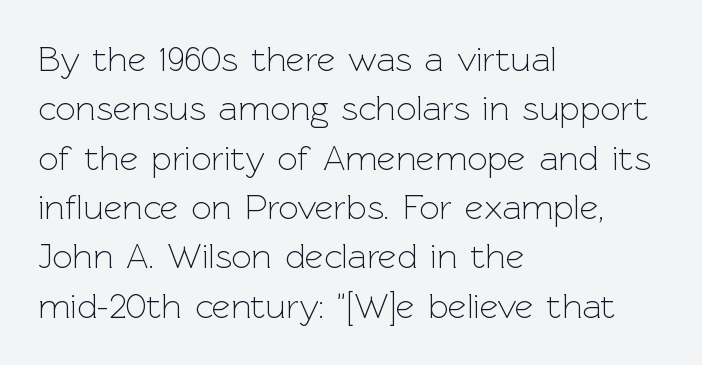
{"serif": "no", "italic": "no", "bold": "no", "weight": "light", "width": "normal", "x_height": "medium", "monospaced": "no", "underline": "no", "align": "left", "line_spacing": "normal", "line_spacing_ratio": 1.37, "letter_spacing": "normal", "letter_spacing_em": 0.0, "glyph_px": 36}
